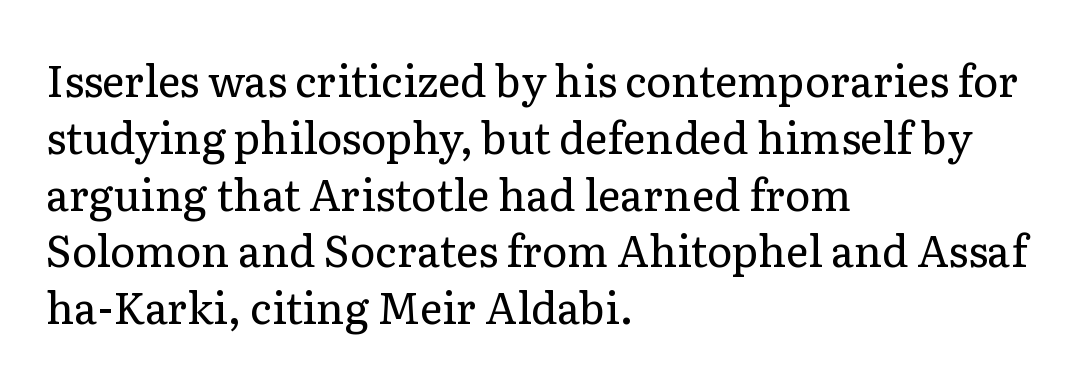
Q: Is the text bold? A: No.
Q: Is the text italic (slanted)? A: No, it is upright.
Q: Is the typeface a serif or a sans-serif typeface? A: Serif.
Q: Is the text underlined? A: No.
Q: How is the paragraph aligned? A: Left-aligned.
Q: Is the spacing between letters normal or unusually wide? A: Normal.
Q: Is the spacing between lines tight, normal or loose? A: Normal.
Q: Width (condensed, normal, or wide)? A: Normal.
Q: Stroke contrast? A: Low.
Q: x-height? A: Medium.
Q: Monospaced? A: No.
